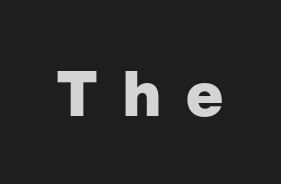
Q: Is the text bold? A: Yes.
Q: Is the text italic (slanted)? A: No, it is upright.
Q: Is the typeface a serif or a sans-serif typeface? A: Sans-serif.
Q: Is the text underlined? A: No.
Q: Is the spacing between letters normal or unusually wide? A: Unusually wide.
Q: Width (condensed, normal, or wide)? A: Normal.
Q: Stroke contrast? A: Low.
Q: x-height? A: Medium.
Q: Monospaced? A: No.
